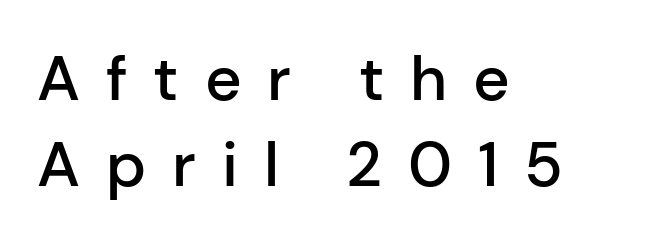
The rendering shows plain stroke endings on the letterforms — a sans-serif design. Horizontal alignment here is leftward, the default for most running prose. This block has exactly the height ordinary leading produces. Spacing verdict: proportional, widths tailored to each character.
